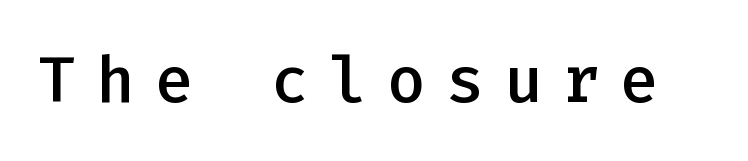
The glyphs in this specimen are sans serif. Someone cranked the tracking dial way up on this one. This sample has the even, mechanical cadence of fixed-width lettering. You can tell it's not italic because the verticals are truly vertical. Clear beneath every line of the passage. The strokes are fattened partway — semibold, not bold.
